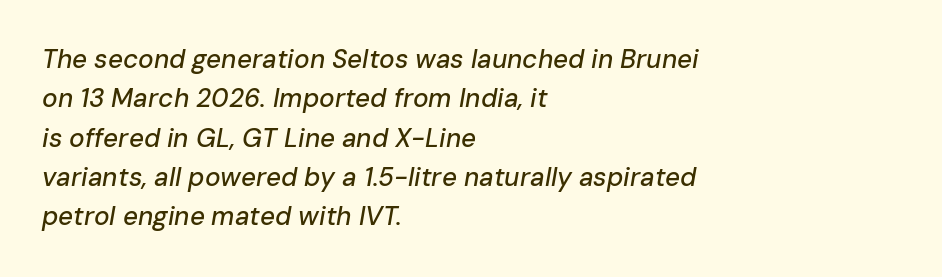
Q: Is the text italic (slanted)? A: Yes, it leans right by about 10 degrees.
Q: Is the text underlined? A: No.
Q: How is the paragraph aligned? A: Left-aligned.
Q: Is the spacing between letters normal or unusually wide? A: Normal.
Q: Is the spacing between lines tight, normal or loose? A: Normal.
